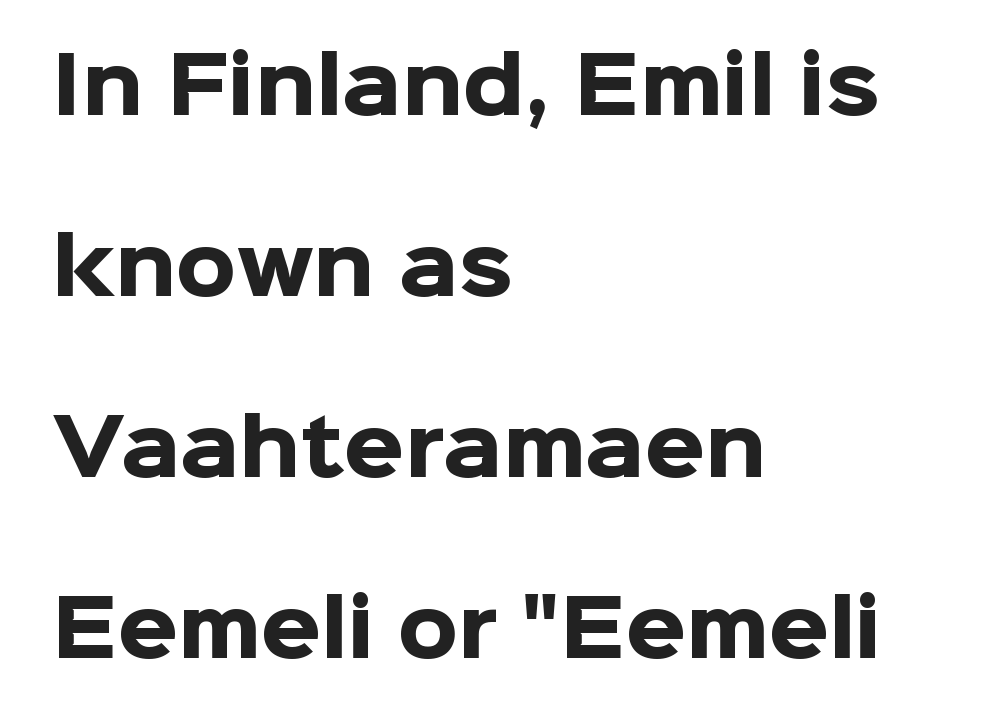
Q: Is the text bold? A: Yes.
Q: Is the text italic (slanted)? A: No, it is upright.
Q: Is the typeface a serif or a sans-serif typeface? A: Sans-serif.
Q: Is the text underlined? A: No.
Q: How is the paragraph aligned? A: Left-aligned.
Q: Is the spacing between letters normal or unusually wide? A: Normal.
Q: Is the spacing between lines tight, normal or loose? A: Loose.
Q: Width (condensed, normal, or wide)? A: Normal.
Q: Stroke contrast? A: Low.
Q: x-height? A: Medium.
Q: Monospaced? A: No.
